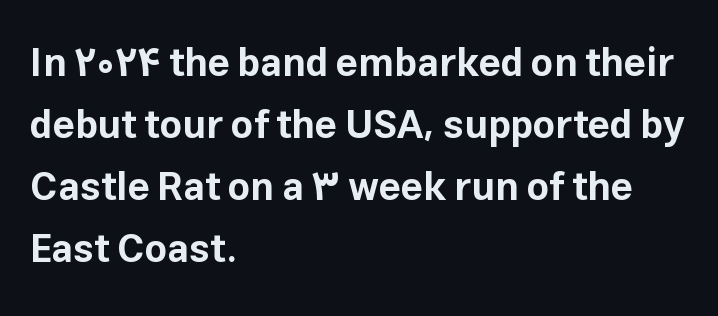
{"serif": "no", "italic": "no", "bold": "yes", "weight": "bold", "width": "normal", "stroke_contrast": "low", "x_height": "medium", "monospaced": "no", "underline": "no", "align": "left", "line_spacing": "normal", "line_spacing_ratio": 1.59, "letter_spacing": "normal", "letter_spacing_em": 0.0, "glyph_px": 39}
